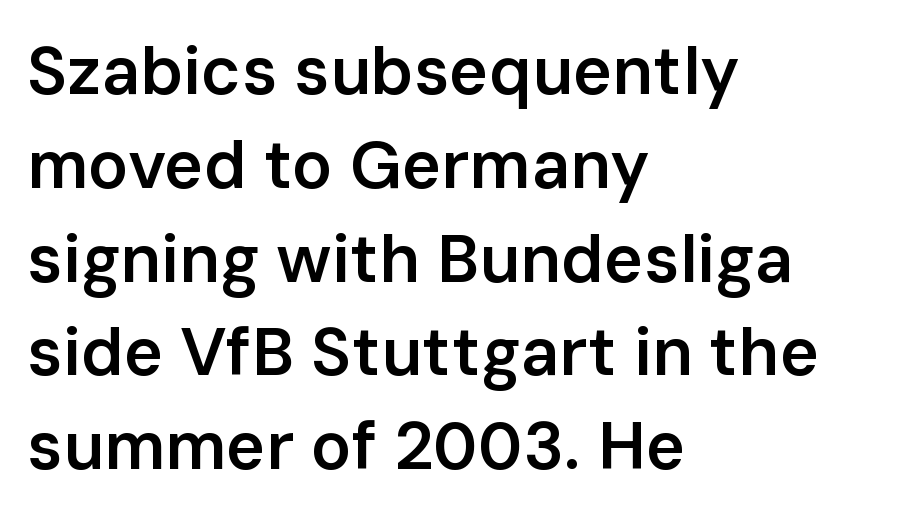
Q: Is the text bold? A: Semi-bold.
Q: Is the text italic (slanted)? A: No, it is upright.
Q: Is the typeface a serif or a sans-serif typeface? A: Sans-serif.
Q: Is the text underlined? A: No.
Q: How is the paragraph aligned? A: Left-aligned.
Q: Is the spacing between letters normal or unusually wide? A: Normal.
Q: Is the spacing between lines tight, normal or loose? A: Normal.
Q: Width (condensed, normal, or wide)? A: Normal.
Q: Stroke contrast? A: Low.
Q: x-height? A: Medium.
Q: Monospaced? A: No.
